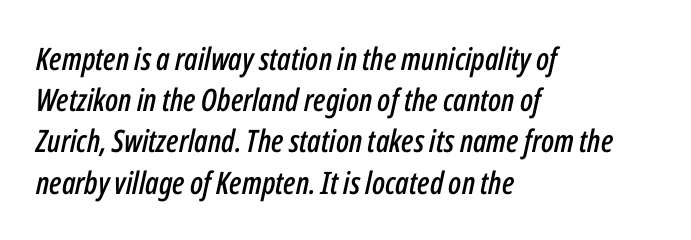
Q: Is the text italic (slanted)? A: Yes, it leans right by about 12 degrees.
Q: Is the text underlined? A: No.
Q: How is the paragraph aligned? A: Left-aligned.
Q: Is the spacing between letters normal or unusually wide? A: Normal.
Q: Is the spacing between lines tight, normal or loose? A: Normal.
Q: Width (condensed, normal, or wide)? A: Condensed.
Q: Stroke contrast? A: Low.
Q: x-height? A: Medium.
Q: Monospaced? A: No.
